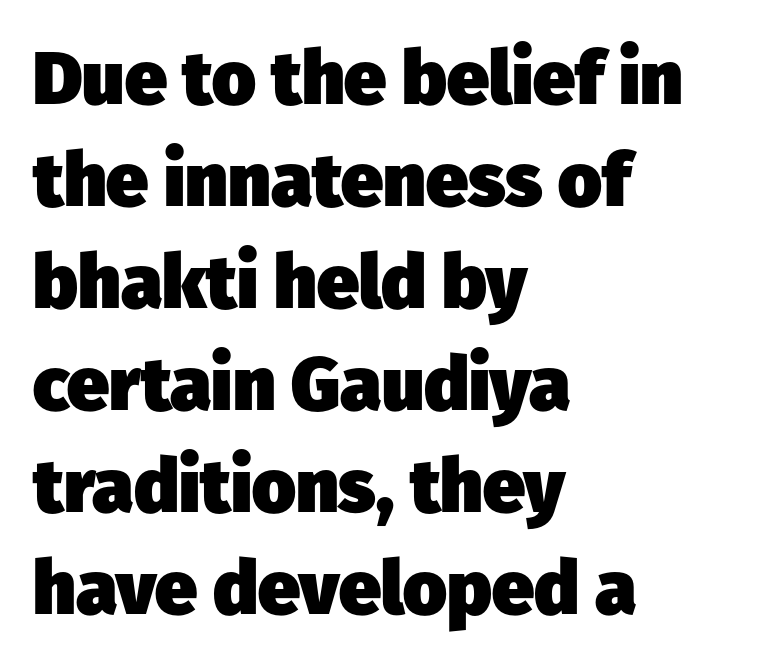
These lines are rendered in a variable-pitch font. The rag falls on the right side of this text block. The passage shown is emphatically bold. A typesetter would call this zero additional tracking.
